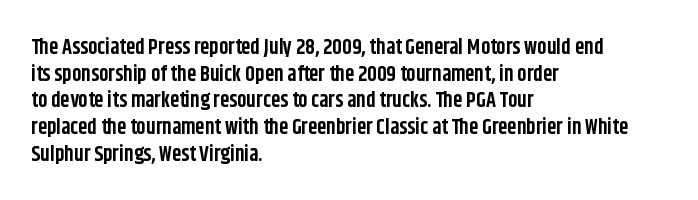
Q: Is the text bold? A: Yes.
Q: Is the text italic (slanted)? A: No, it is upright.
Q: Is the text underlined? A: No.
Q: How is the paragraph aligned? A: Left-aligned.
Q: Is the spacing between letters normal or unusually wide? A: Normal.
Q: Is the spacing between lines tight, normal or loose? A: Normal.
